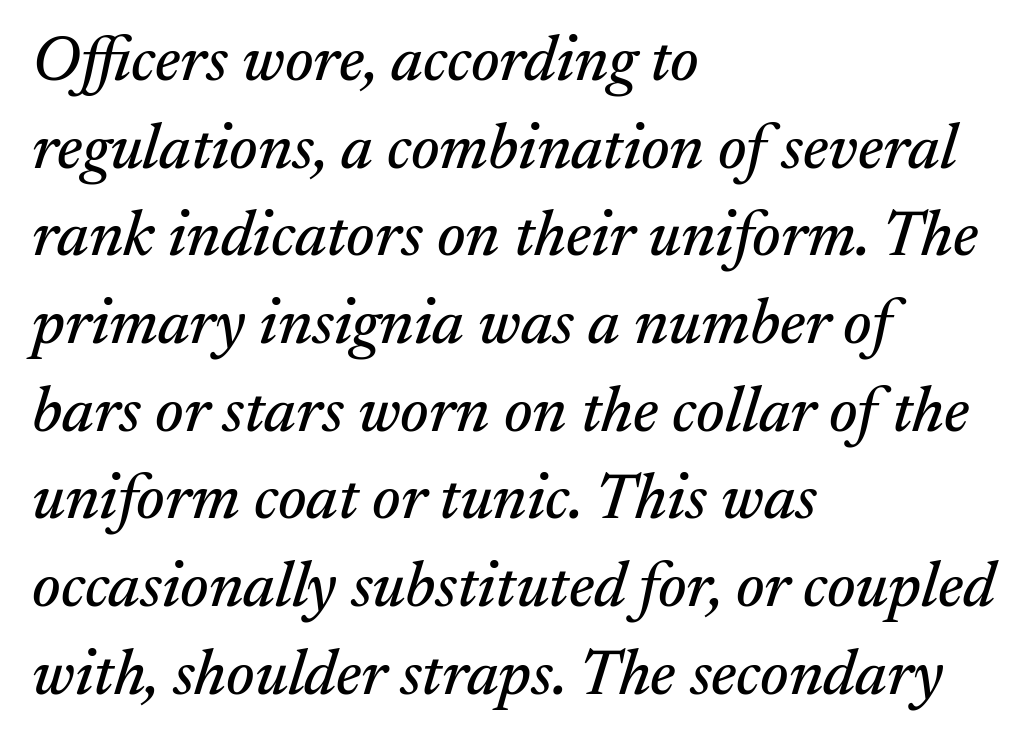
Q: Is the text italic (slanted)? A: Yes, it leans right by about 17 degrees.
Q: Is the typeface a serif or a sans-serif typeface? A: Serif.
Q: Is the text underlined? A: No.
Q: How is the paragraph aligned? A: Left-aligned.
Q: Is the spacing between letters normal or unusually wide? A: Normal.
Q: Is the spacing between lines tight, normal or loose? A: Normal.
Q: Width (condensed, normal, or wide)? A: Normal.
Q: Stroke contrast? A: Medium.
Q: x-height? A: Medium.
Q: Monospaced? A: No.
